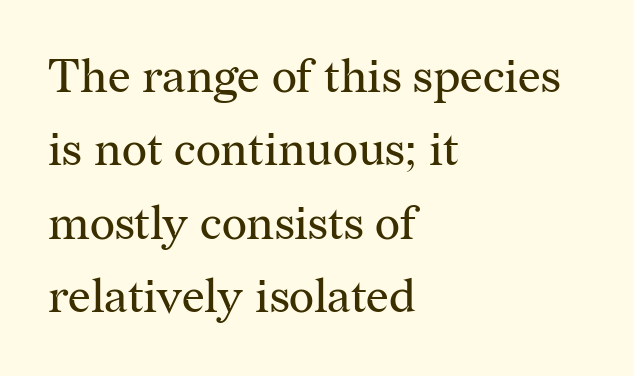
Q: Is the text bold? A: No.
Q: Is the text italic (slanted)? A: No, it is upright.
Q: Is the typeface a serif or a sans-serif typeface? A: Serif.
Q: Is the text underlined? A: No.
Q: How is the paragraph aligned? A: Left-aligned.
Q: Is the spacing between letters normal or unusually wide? A: Normal.
Q: Is the spacing between lines tight, normal or loose? A: Normal.
Q: Width (condensed, normal, or wide)? A: Normal.
Q: Stroke contrast? A: Medium.
Q: x-height? A: Medium.
Q: Monospaced? A: No.
